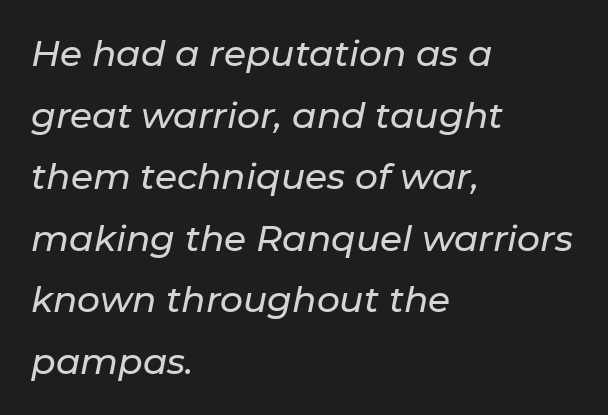
Descenders hang freely into open space. One-word summary of the alignment: left. Character widths vary here, with narrow letters taking less room than wide ones. The letters sit at their default tracking, neither squeezed nor spread.
